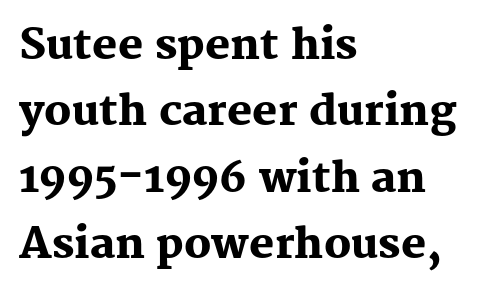
The typeface chosen for these lines features serifs. The typography opts for an upright posture over an oblique one. Caption: standard tracking, unaltered. Each letter keeps its own natural width here, so spacing adapts to shape. What weight is shown? A full bold with thick strokes. Only glyphs here, with clear space below each row.
